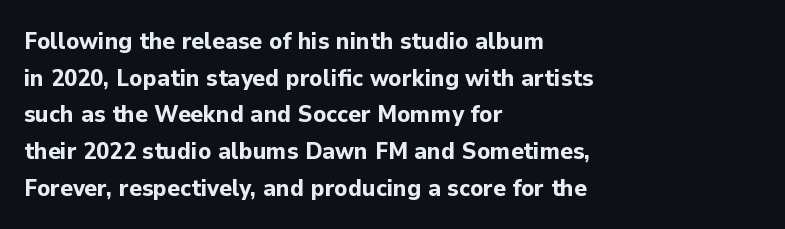
Q: Is the text bold? A: Yes.
Q: Is the text italic (slanted)? A: No, it is upright.
Q: Is the text underlined? A: No.
Q: How is the paragraph aligned? A: Left-aligned.
Q: Is the spacing between letters normal or unusually wide? A: Normal.
Q: Is the spacing between lines tight, normal or loose? A: Normal.
